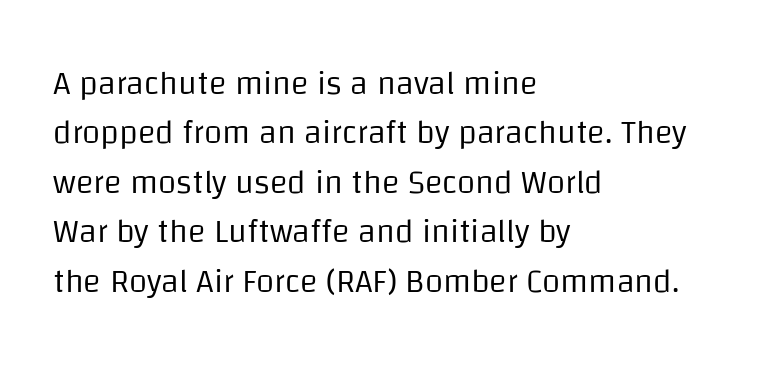
The image shows 33 px regular-weight sans-serif type, upright; set left-aligned, normal line spacing (1.5x), normal letter spacing, not underlined; low stroke contrast and a large x-height.
